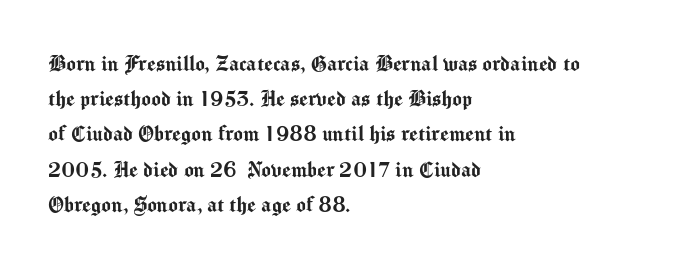
The image shows 25 px text type, upright; set left-aligned, normal line spacing (1.41x), normal letter spacing, not underlined.
